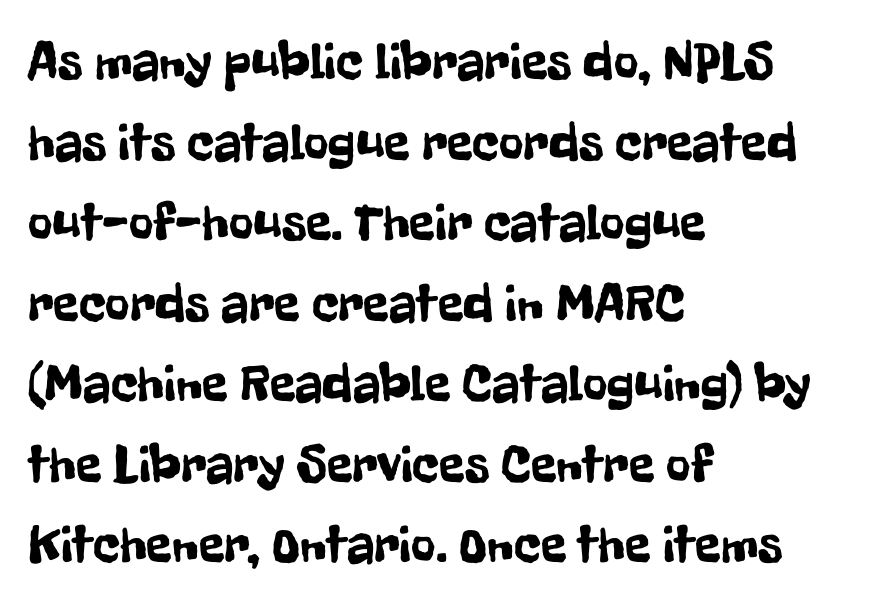
Observe the ordinary spacing: letters are neighbours, not strangers. When letters stand straight like this, we call the style roman or upright. The strip under each line holds only bare page. If you drew a ruler down the left edge, every line would touch it.
